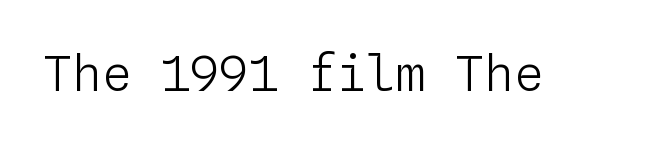
Think of a typewriter: that constant character pitch is what you see here. The type sits square on the baseline with zero lean. The font is comparable to plain body text, perhaps lighter. The glyphs are unaccompanied by any horizontal stroke below them. The passage shown has conventional tracking throughout.
